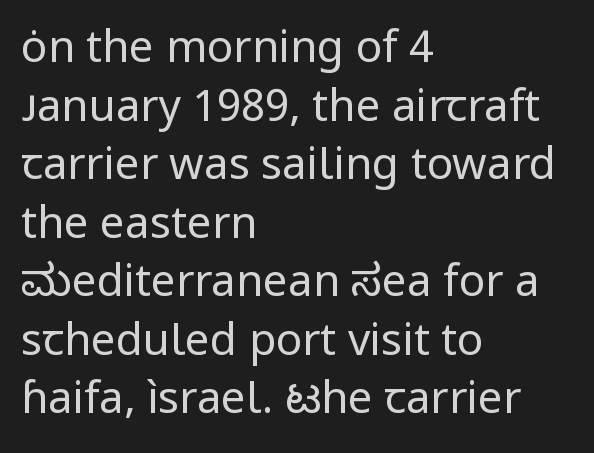
Q: Is the text bold? A: No.
Q: Is the text italic (slanted)? A: No, it is upright.
Q: Is the typeface a serif or a sans-serif typeface? A: Sans-serif.
Q: Is the text underlined? A: No.
Q: How is the paragraph aligned? A: Left-aligned.
Q: Is the spacing between letters normal or unusually wide? A: Normal.
Q: Is the spacing between lines tight, normal or loose? A: Normal.
Q: Width (condensed, normal, or wide)? A: Normal.
Q: Stroke contrast? A: Low.
Q: x-height? A: Medium.
Q: Monospaced? A: No.
